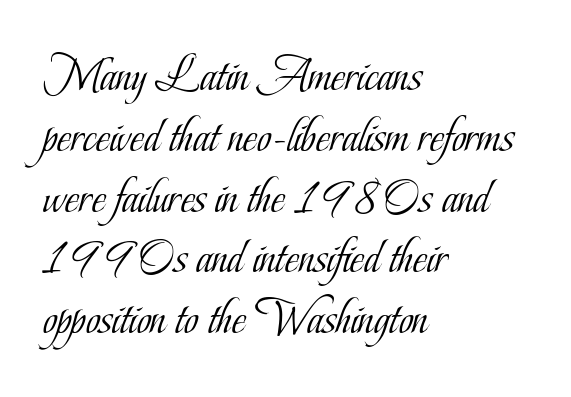
{"serif": "yes", "bold": "no", "weight": "light", "width": "condensed", "stroke_contrast": "low", "x_height": "small", "monospaced": "no", "underline": "no", "align": "left", "line_spacing_ratio": 1.24, "letter_spacing": "normal", "letter_spacing_em": 0.0, "glyph_px": 49}
